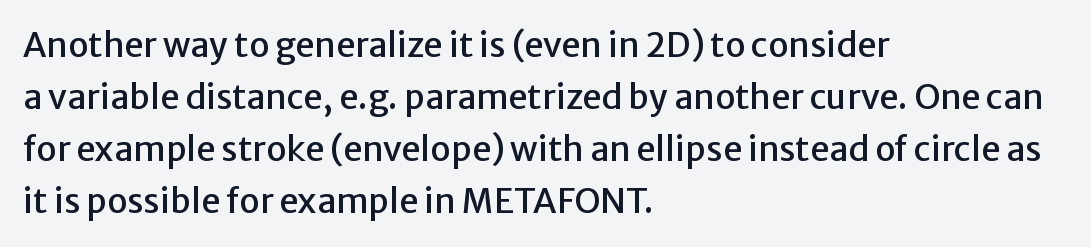
{"serif": "no", "italic": "no", "width": "normal", "stroke_contrast": "low", "x_height": "medium", "monospaced": "no", "underline": "no", "align": "left", "line_spacing": "normal", "line_spacing_ratio": 1.53, "letter_spacing": "normal", "letter_spacing_em": 0.0, "glyph_px": 34}
